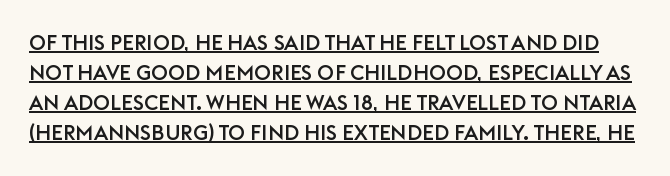
The sample's only ornament is a line tracing under the words. Caption: standard tracking, unaltered. Vertical spacing — default. Do the letters lean? They stand straight.
